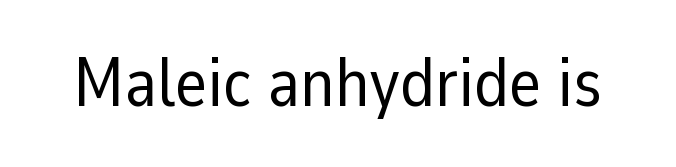
{"serif": "no", "italic": "no", "bold": "no", "weight": "regular", "width": "normal", "stroke_contrast": "low", "x_height": "medium", "monospaced": "no", "underline": "no", "letter_spacing": "normal", "letter_spacing_em": 0.0, "glyph_px": 69}
